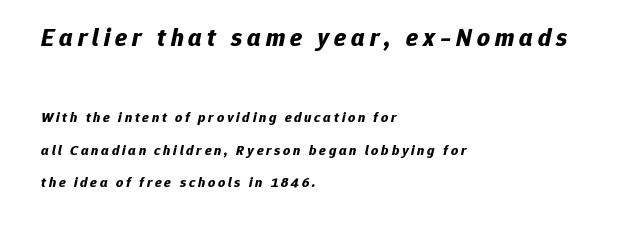
Q: Is the text bold? A: Yes.
Q: Is the text italic (slanted)? A: Yes, it leans right by about 12 degrees.
Q: Is the text underlined? A: No.
Q: How is the paragraph aligned? A: Left-aligned.
Q: Is the spacing between letters normal or unusually wide? A: Unusually wide.
Q: Is the spacing between lines tight, normal or loose? A: Loose.
Q: Which block of text is set in a larger size, the first (top) or the second (bottom)? A: The first (top) one.
